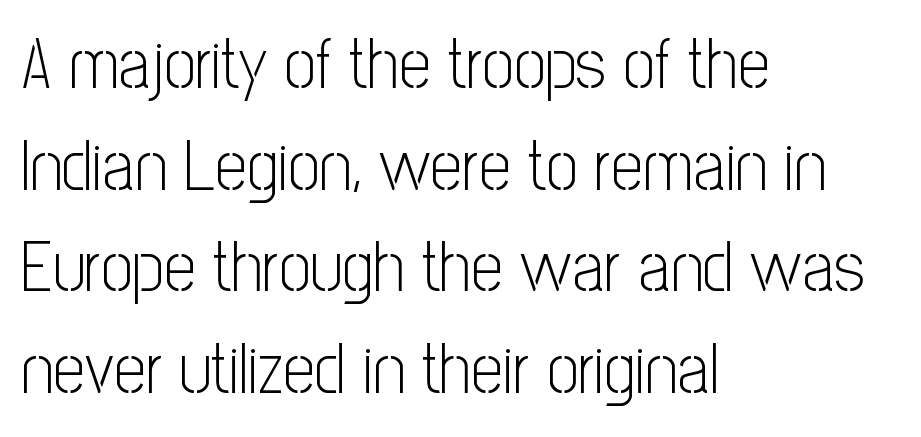
The rendering uses a moderate line-height, typical for paragraphs. The horizontal fit of the characters is conventional and even. The typeface has the unassuming heft of standard copy or less. The letters advance in unequal steps, a hallmark of proportional type. The baseline area is clear.
